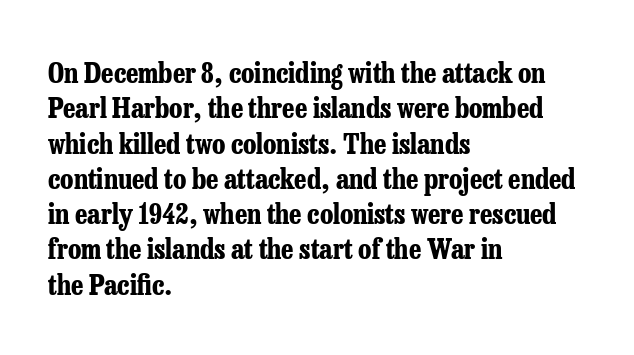
The image shows 28 px bold, condensed serif type, upright; set left-aligned, normal line spacing (1.26x), normal letter spacing, not underlined; low stroke contrast and a medium x-height.
